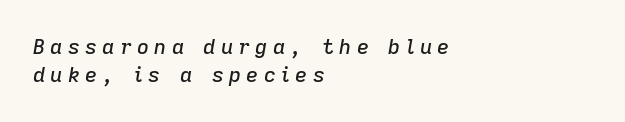
The image shows 21 px text type, italic (leaning right); set left-aligned, normal line spacing (1.35x), unusually wide letter spacing (+0.25 em), not underlined.
